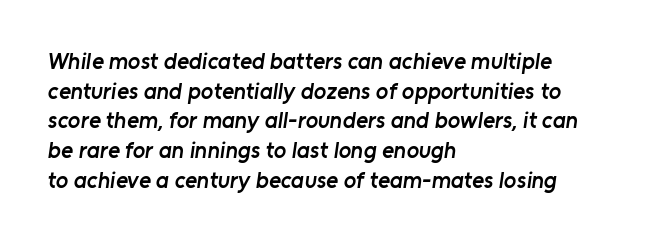
Q: Is the text bold? A: Semi-bold.
Q: Is the text underlined? A: No.
Q: How is the paragraph aligned? A: Left-aligned.
Q: Is the spacing between letters normal or unusually wide? A: Normal.
Q: Is the spacing between lines tight, normal or loose? A: Normal.
